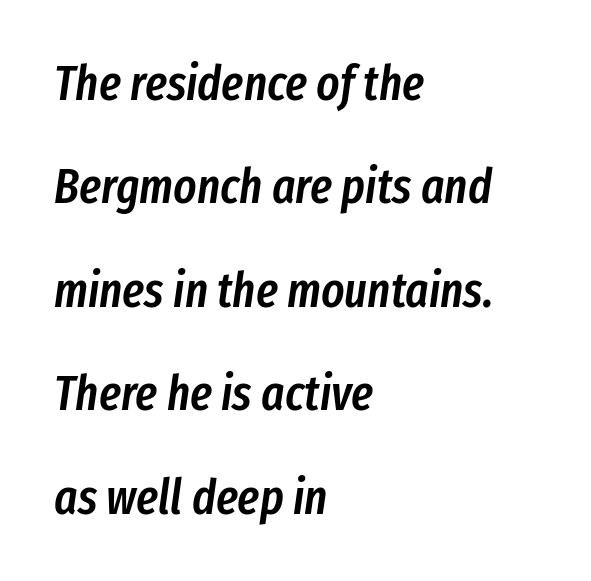
{"italic": "yes", "lean": "right", "slant_degrees": 8, "bold": "semi", "weight": "semibold", "width": "condensed", "stroke_contrast": "low", "x_height": "medium", "monospaced": "no", "underline": "no", "align": "left", "line_spacing": "loose", "line_spacing_ratio": 2.11, "letter_spacing": "normal", "letter_spacing_em": 0.0, "glyph_px": 49}
